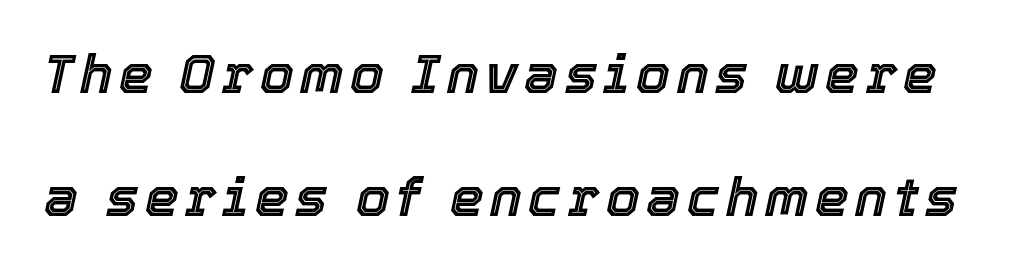
{"italic": "yes", "lean": "right", "slant_degrees": 12, "width": "normal", "x_height": "medium", "monospaced": "no", "underline": "no", "line_spacing": "loose", "line_spacing_ratio": 2.28, "glyph_px": 54}
